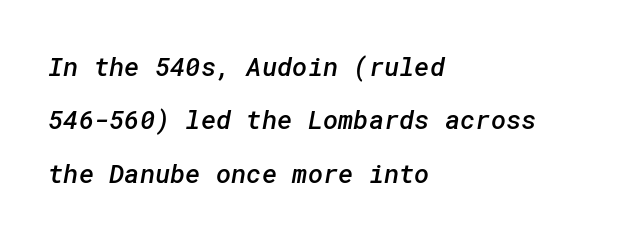
The image shows 26 px text type; set left-aligned, loose line spacing (2.05x), normal letter spacing, not underlined.
